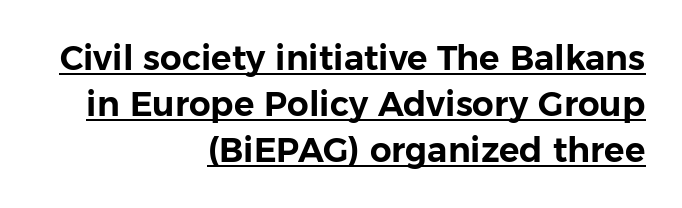
{"serif": "no", "italic": "no", "width": "normal", "stroke_contrast": "low", "x_height": "medium", "monospaced": "no", "underline": "yes", "align": "right", "line_spacing": "normal", "line_spacing_ratio": 1.35, "letter_spacing": "normal", "letter_spacing_em": 0.0, "glyph_px": 34}
